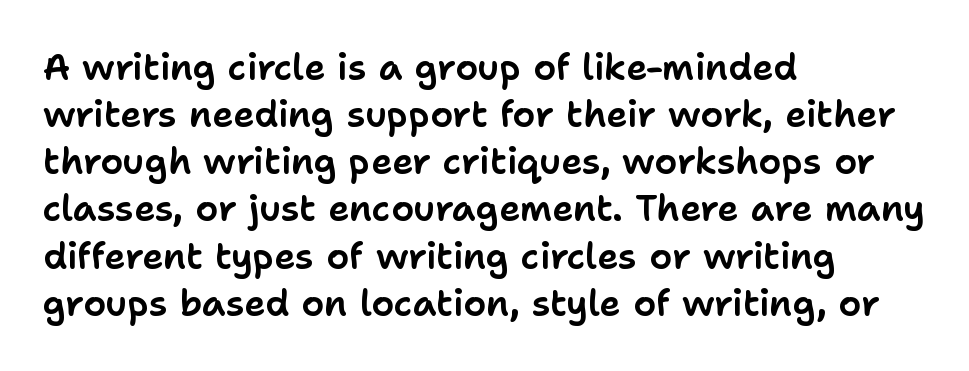
Q: Is the text italic (slanted)? A: No, it is upright.
Q: Is the typeface a serif or a sans-serif typeface? A: Sans-serif.
Q: Is the text underlined? A: No.
Q: How is the paragraph aligned? A: Left-aligned.
Q: Is the spacing between letters normal or unusually wide? A: Normal.
Q: Is the spacing between lines tight, normal or loose? A: Normal.
Q: Width (condensed, normal, or wide)? A: Normal.
Q: Stroke contrast? A: Low.
Q: x-height? A: Medium.
Q: Monospaced? A: No.
